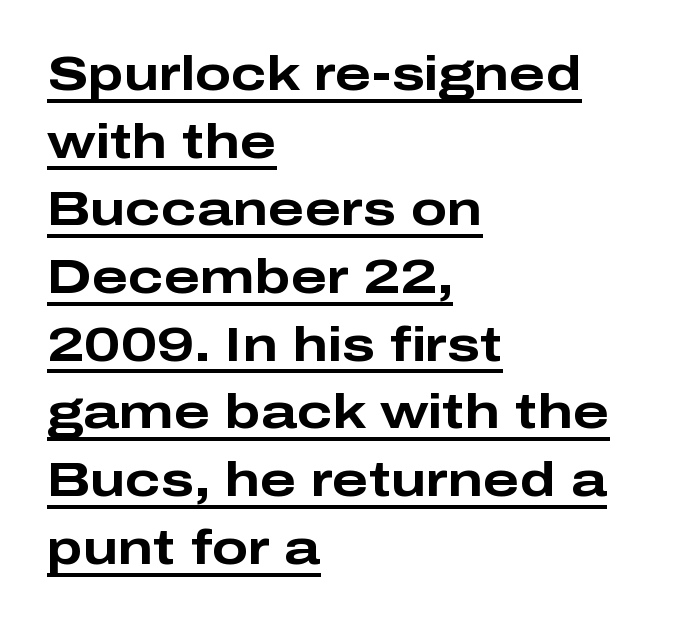
The image shows 48 px bold, wide sans-serif type, upright; set left-aligned, normal line spacing (1.41x), normal letter spacing, underlined; low stroke contrast and a medium x-height.
